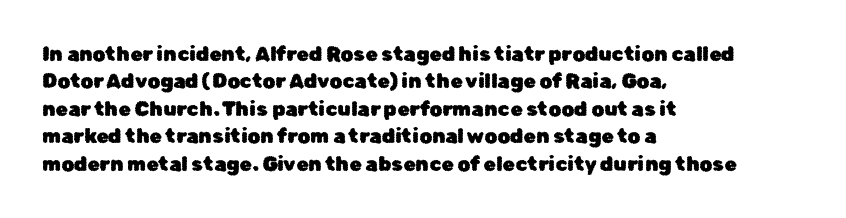
{"italic": "no", "underline": "no", "align": "left", "line_spacing": "normal", "line_spacing_ratio": 1.37, "letter_spacing": "normal", "letter_spacing_em": 0.0, "glyph_px": 20}
